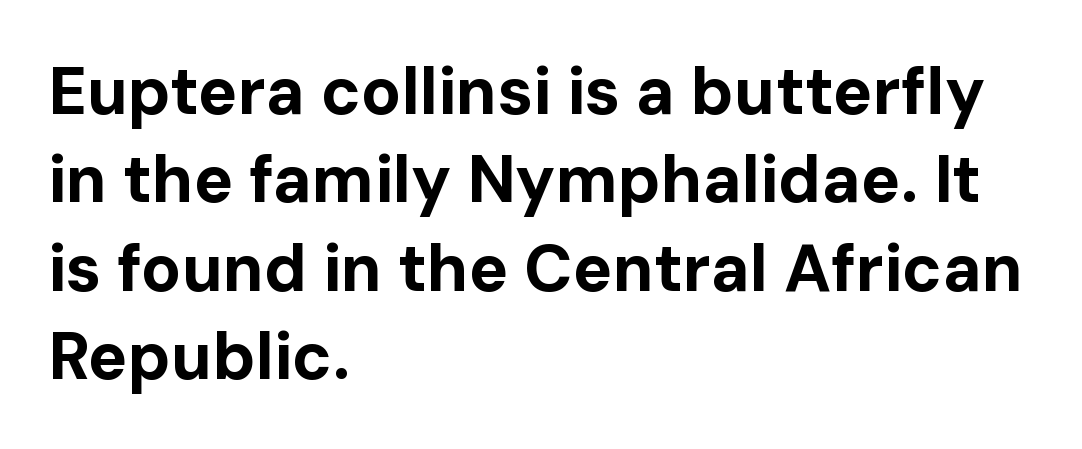
Varying glyph widths throughout — classic text-font behaviour. Notice how the stems are strictly vertical — no italics here. Line spacing here is normal. Set as a true bold cut, around the 700 mark. These lines are set flush left with a ragged right edge. Descender tails drop into unmarked territory.
